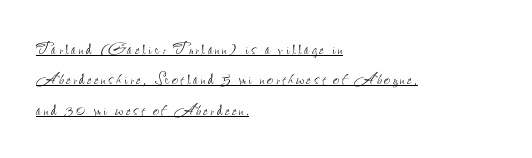
{"bold": "no", "underline": "yes", "align": "left", "line_spacing": "normal", "line_spacing_ratio": 1.38, "glyph_px": 22}
